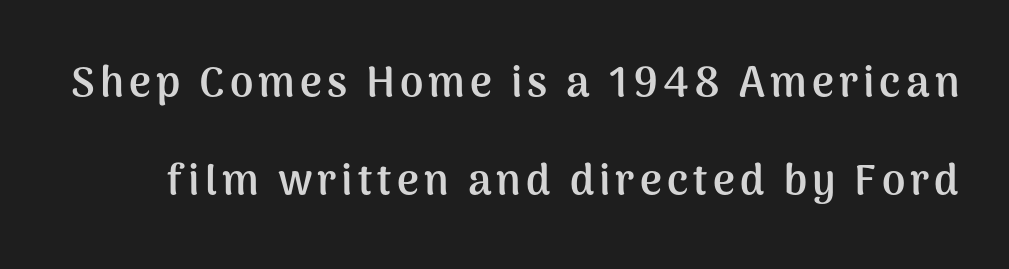
The image shows 42 px semibold sans-serif type, upright; set loose line spacing (2.34x), not underlined; medium stroke contrast and a medium x-height.
